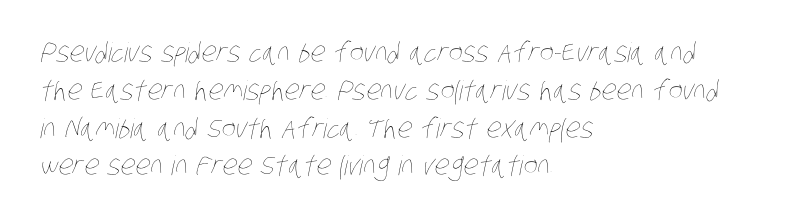
The image shows 27 px text type; set left-aligned, normal line spacing (1.4x), normal letter spacing, not underlined.
